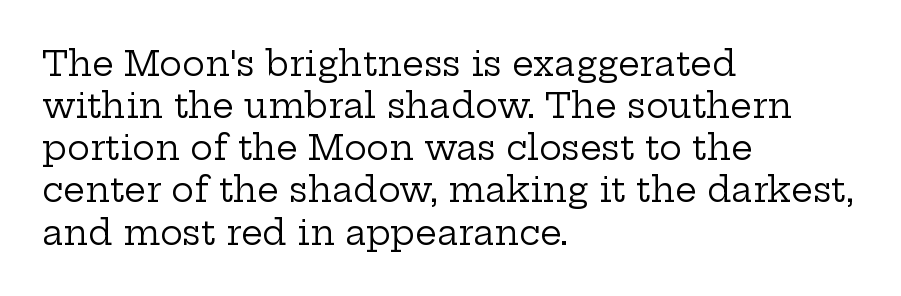
Q: Is the text bold? A: No.
Q: Is the text italic (slanted)? A: No, it is upright.
Q: Is the typeface a serif or a sans-serif typeface? A: Serif.
Q: Is the text underlined? A: No.
Q: How is the paragraph aligned? A: Left-aligned.
Q: Is the spacing between letters normal or unusually wide? A: Normal.
Q: Width (condensed, normal, or wide)? A: Wide.
Q: Stroke contrast? A: Low.
Q: x-height? A: Medium.
Q: Monospaced? A: No.
